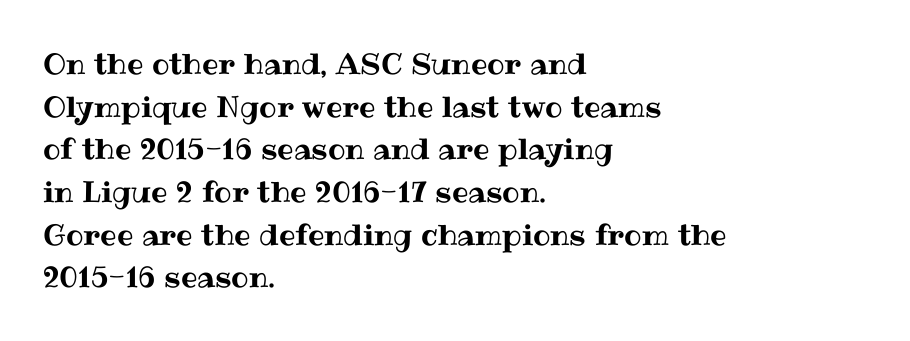
The image shows 29 px text type, upright; set left-aligned, normal line spacing (1.47x), normal letter spacing, not underlined; medium stroke contrast and a medium x-height.
